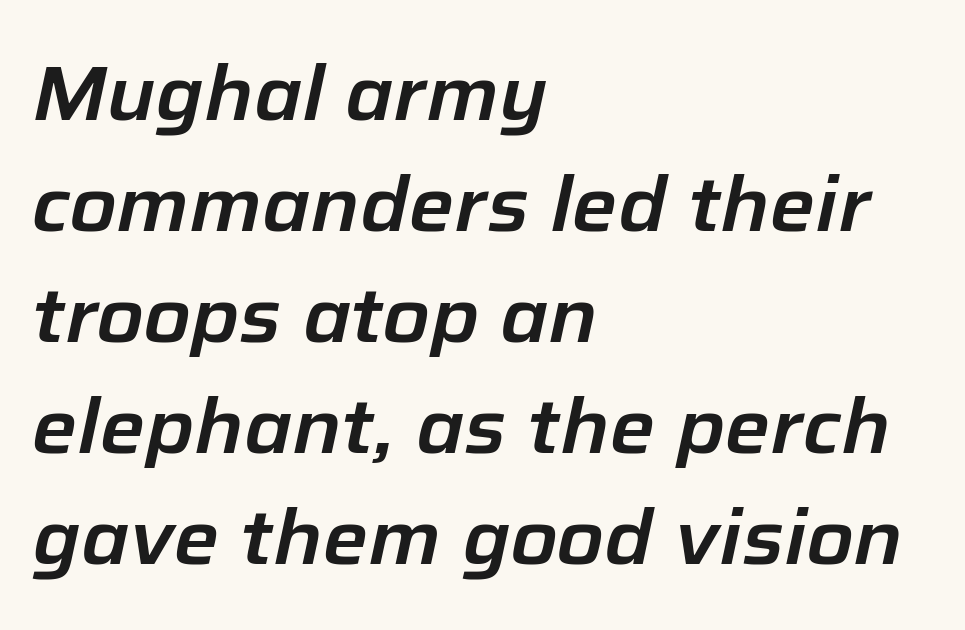
The image shows 77 px text type, italic (leaning right); set left-aligned, normal line spacing (1.44x), normal letter spacing, not underlined; low stroke contrast and a medium x-height.
